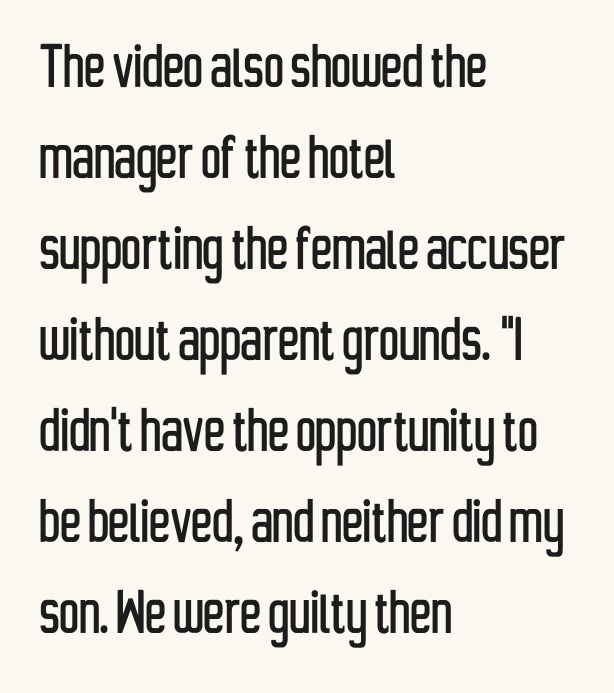
The image shows 70 px condensed sans-serif type, upright; set left-aligned, normal line spacing (1.3x), normal letter spacing, not underlined; low stroke contrast and a medium x-height.
